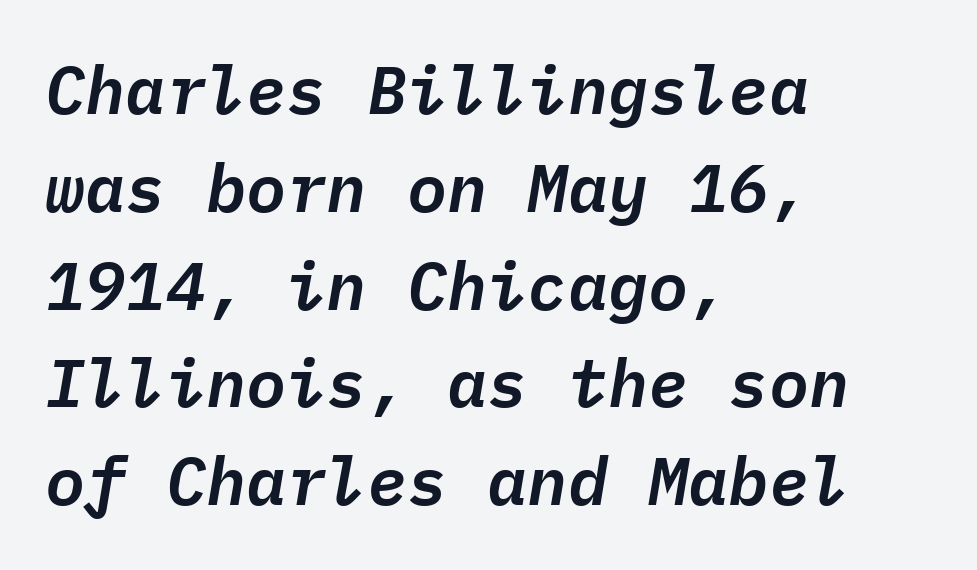
{"italic": "yes", "lean": "right", "slant_degrees": 9, "width": "normal", "stroke_contrast": "low", "x_height": "medium", "monospaced": "yes", "underline": "no", "align": "left", "line_spacing": "normal", "line_spacing_ratio": 1.46, "letter_spacing": "normal", "letter_spacing_em": 0.0, "glyph_px": 67}
